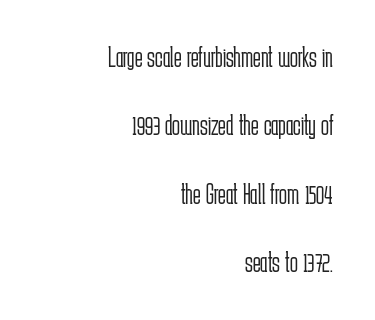
The image shows 29 px light, condensed sans-serif type, upright; set right-aligned, loose line spacing (2.36x), normal letter spacing, not underlined; low stroke contrast and a medium x-height.
